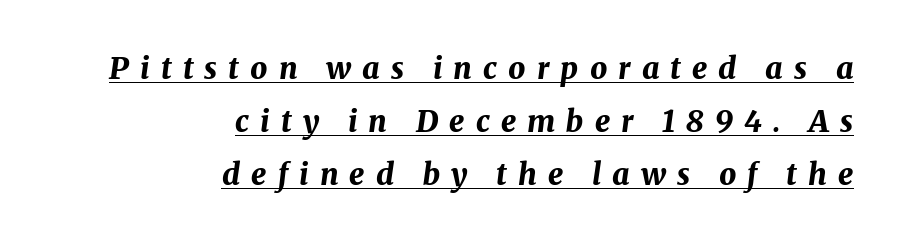
Q: Is the text bold? A: Yes.
Q: Is the text italic (slanted)? A: Yes, it leans right by about 8 degrees.
Q: Is the text underlined? A: Yes.
Q: How is the paragraph aligned? A: Right-aligned.
Q: Is the spacing between letters normal or unusually wide? A: Unusually wide.
Q: Width (condensed, normal, or wide)? A: Normal.
Q: Stroke contrast? A: Medium.
Q: x-height? A: Medium.
Q: Monospaced? A: No.
